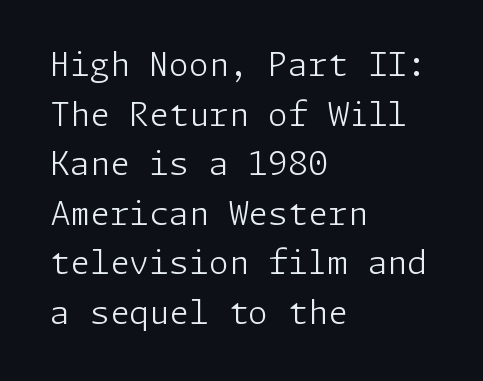
What stands out about the letter spacing? Nothing — it is the standard amount. A normal amount of white space separates one row of letters from the next. No letter is thick-stroked: the sample isn't bold. Regarding serifs, this sample does without them.
